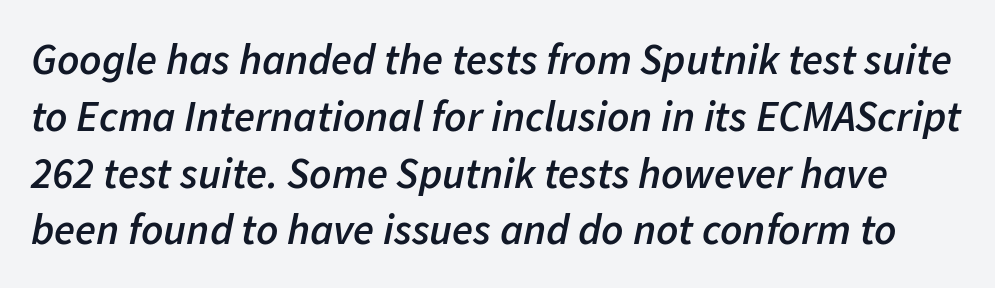
{"italic": "yes", "lean": "right", "slant_degrees": 11, "bold": "semi", "weight": "semibold", "width": "normal", "stroke_contrast": "low", "x_height": "medium", "monospaced": "no", "underline": "no", "line_spacing": "normal", "line_spacing_ratio": 1.32, "letter_spacing": "normal", "letter_spacing_em": 0.0, "glyph_px": 43}
